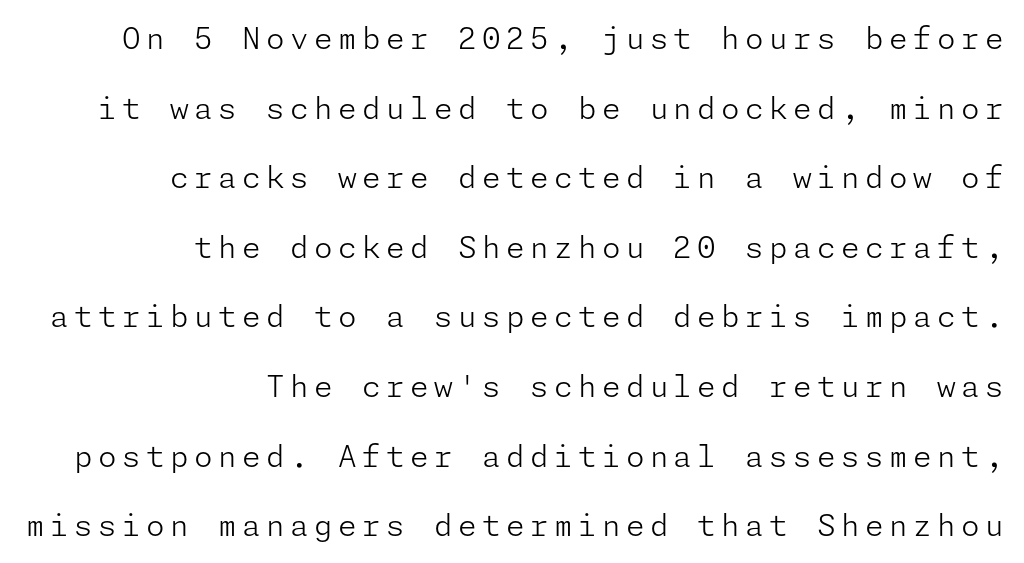
The typesetter chose a ragged-left arrangement here. Stems here are at most as thick as an everyday book face. The letters carry no serifs — their stems end cleanly without finishing strokes. The gap between lines stays unmarked. If you drew a line through each stem, it would be perfectly vertical.
